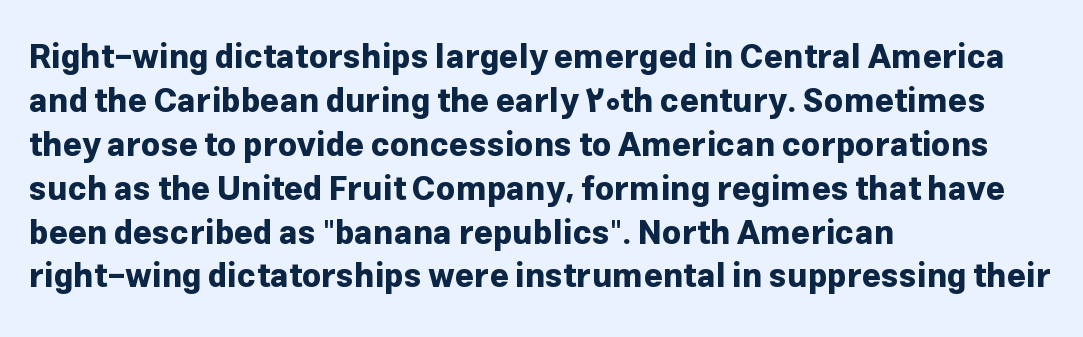
The image shows 33 px bold sans-serif type, upright; set left-aligned, normal line spacing (1.33x), normal letter spacing, not underlined; low stroke contrast and a medium x-height.
